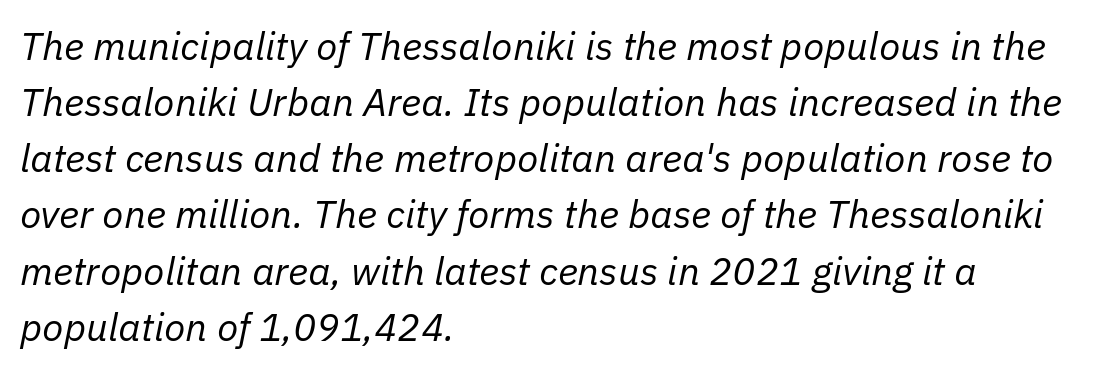
Decoration check: the copy has no underline. This is not heavy type; no bold has been used. Leftover space on each line is placed entirely after the last word. No extra tracking has been applied to these lines.
